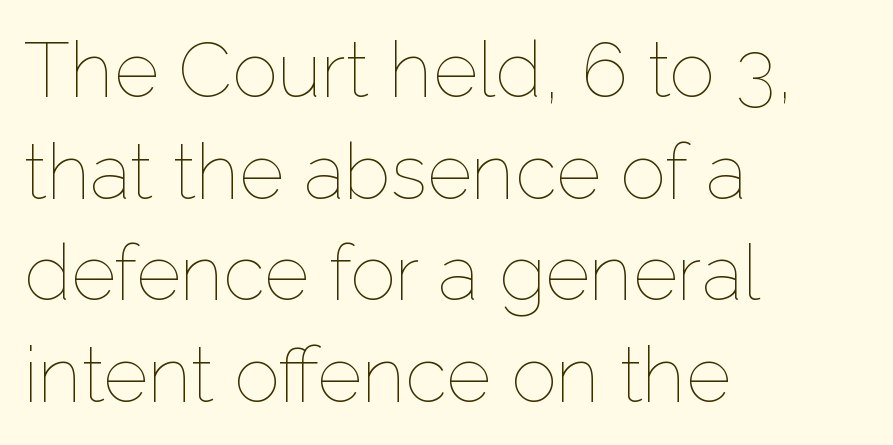
{"italic": "no", "bold": "no", "weight": "thin", "width": "normal", "stroke_contrast": "low", "x_height": "medium", "monospaced": "no", "underline": "no", "align": "left", "line_spacing": "normal", "line_spacing_ratio": 1.32, "letter_spacing": "normal", "letter_spacing_em": 0.0, "glyph_px": 77}
